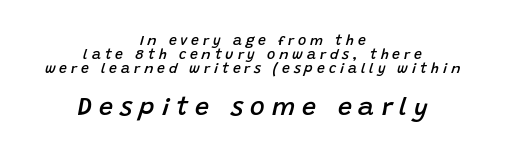
The image shows 25 px text type, italic (leaning right); set centered, tight line spacing (1.0x), unusually wide letter spacing (+0.28 em), not underlined; the second (bottom) block is 1.79x larger.
